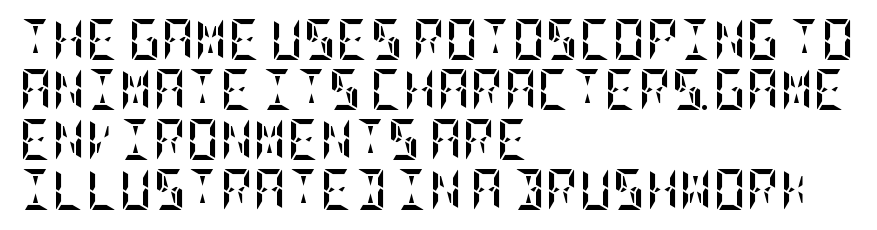
The image shows 41 px semibold, condensed type, upright; set left-aligned, line spacing 1.22x, normal letter spacing, not underlined; low stroke contrast and a large x-height.
